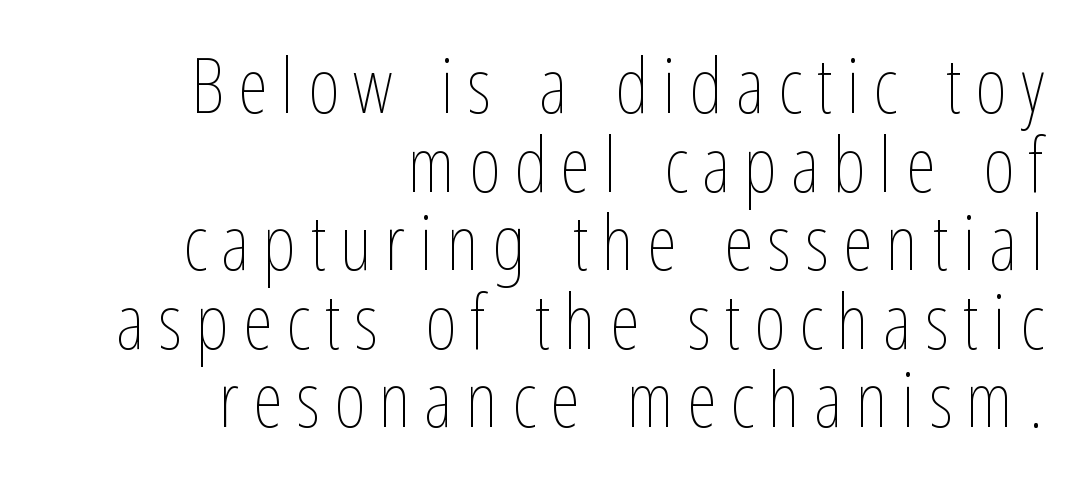
The image shows 77 px thin, condensed type, upright; set right-aligned, tight line spacing (1.02x), not underlined; low stroke contrast and a medium x-height.
